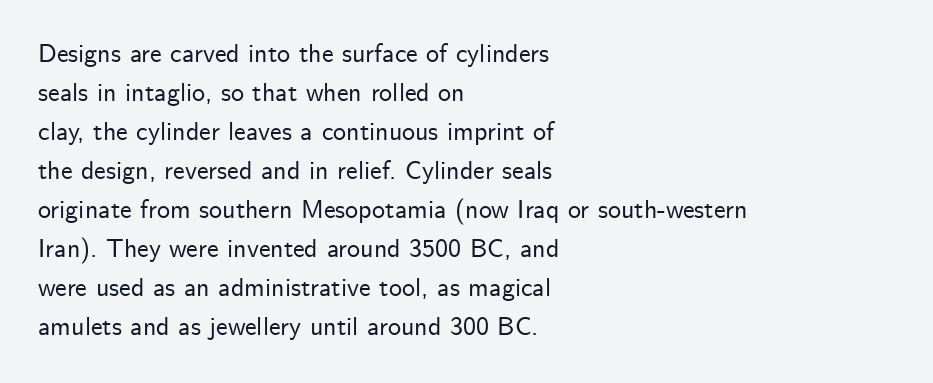
{"italic": "no", "underline": "no", "align": "left", "line_spacing": "normal", "line_spacing_ratio": 1.5, "letter_spacing": "normal", "letter_spacing_em": 0.0, "glyph_px": 26}
